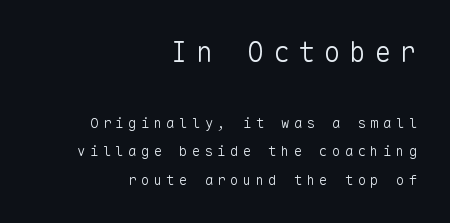
{"serif": "no", "italic": "no", "bold": "no", "weight": "light", "width": "normal", "stroke_contrast": "low", "x_height": "medium", "monospaced": "yes", "underline": "no", "align": "right", "line_spacing": "loose", "line_spacing_ratio": 2.04, "letter_spacing": "wide", "letter_spacing_em": 0.31, "larger_block": "first", "size_ratio": 2.0, "glyph_px": 28}
